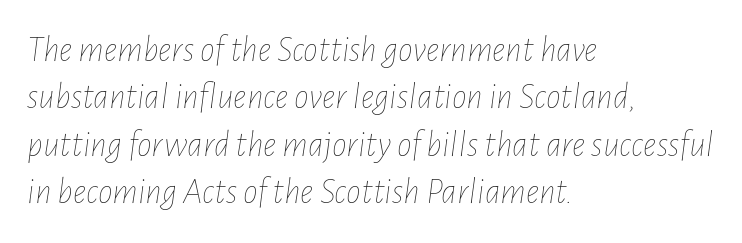
{"italic": "yes", "lean": "right", "slant_degrees": 7, "bold": "no", "weight": "thin", "width": "condensed", "stroke_contrast": "low", "x_height": "medium", "monospaced": "no", "underline": "no", "align": "left", "line_spacing": "normal", "line_spacing_ratio": 1.28, "letter_spacing": "normal", "letter_spacing_em": 0.0, "glyph_px": 37}
